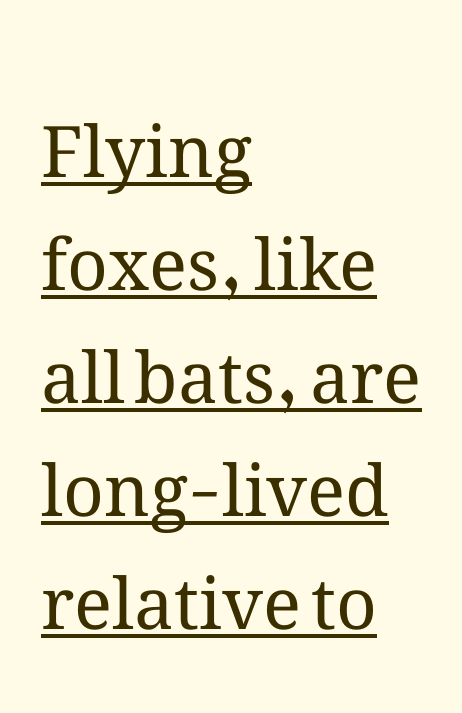
Tall strokes in this sample are plumb rather than angled. Emphasis is given by a line drawn under the lettering. The line-height multiplier appears to be the usual default. The type is set solid horizontally, with unmodified tracking. The letters advance in unequal steps, a hallmark of proportional type. The compositor pushed each line to the left boundary.
